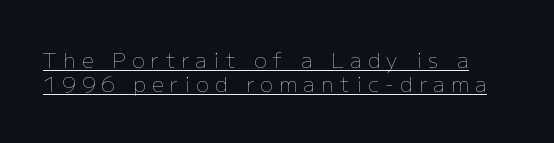
The image shows 21 px text type, upright; set tight line spacing (1.15x), unusually wide letter spacing (+0.3 em), underlined.
